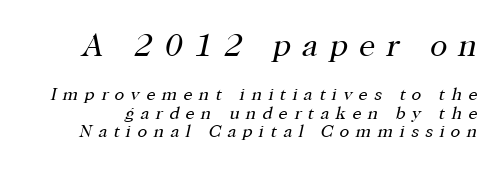
The image shows 32 px regular-weight serif type, italic (leaning right); set tight line spacing (1.02x), unusually wide letter spacing (+0.35 em), not underlined; the first (top) block is 1.78x larger; high stroke contrast and a medium x-height.
